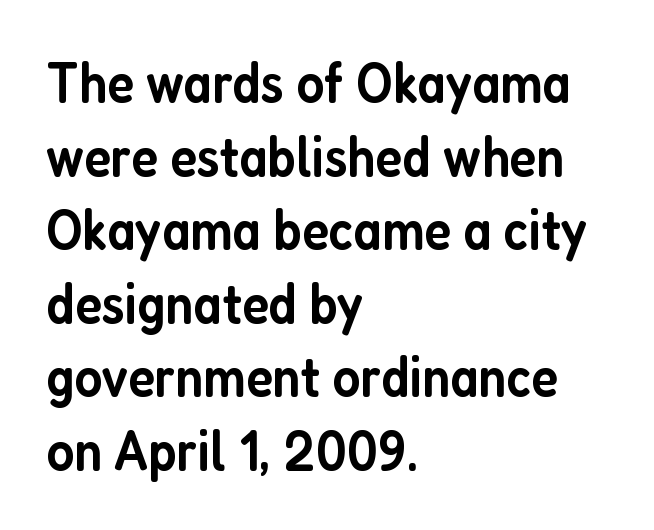
Q: Is the text bold? A: Semi-bold.
Q: Is the text italic (slanted)? A: No, it is upright.
Q: Is the typeface a serif or a sans-serif typeface? A: Sans-serif.
Q: Is the text underlined? A: No.
Q: How is the paragraph aligned? A: Left-aligned.
Q: Is the spacing between letters normal or unusually wide? A: Normal.
Q: Is the spacing between lines tight, normal or loose? A: Normal.
Q: Width (condensed, normal, or wide)? A: Condensed.
Q: Stroke contrast? A: Low.
Q: x-height? A: Medium.
Q: Monospaced? A: No.
